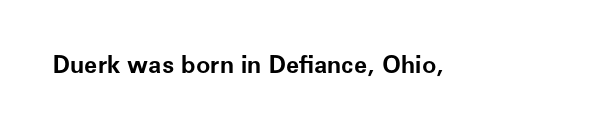
The image shows 24 px bold type, upright; set normal letter spacing, not underlined.
